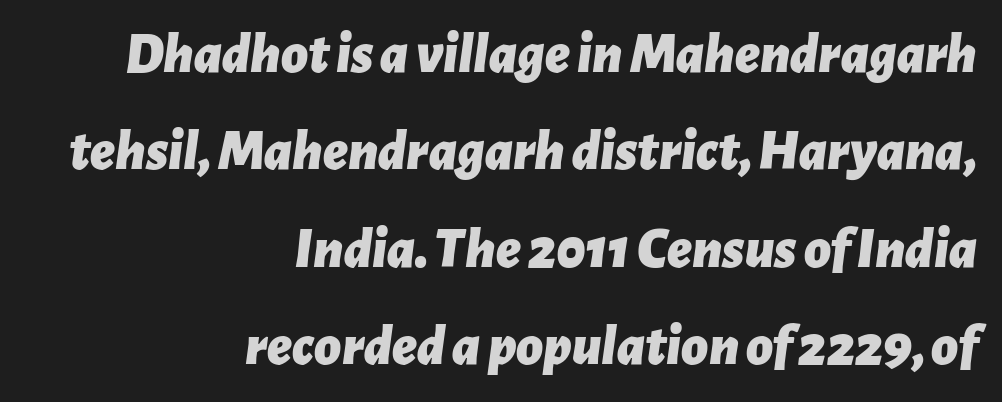
Q: Is the text bold? A: Yes.
Q: Is the text italic (slanted)? A: Yes, it leans right by about 7 degrees.
Q: Is the text underlined? A: No.
Q: How is the paragraph aligned? A: Right-aligned.
Q: Is the spacing between letters normal or unusually wide? A: Normal.
Q: Is the spacing between lines tight, normal or loose? A: Normal.
Q: Width (condensed, normal, or wide)? A: Normal.
Q: Stroke contrast? A: Low.
Q: x-height? A: Medium.
Q: Monospaced? A: No.
